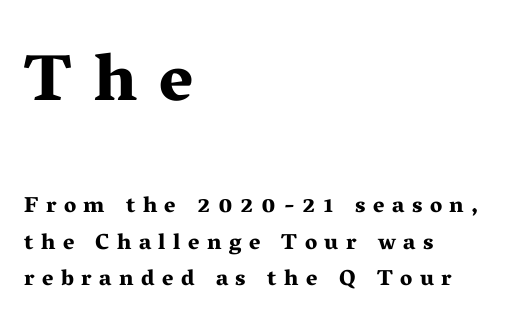
Q: Is the text bold? A: Yes.
Q: Is the text italic (slanted)? A: No, it is upright.
Q: Is the typeface a serif or a sans-serif typeface? A: Serif.
Q: Is the text underlined? A: No.
Q: How is the paragraph aligned? A: Left-aligned.
Q: Is the spacing between letters normal or unusually wide? A: Unusually wide.
Q: Is the spacing between lines tight, normal or loose? A: Normal.
Q: Which block of text is set in a larger size, the first (top) or the second (bottom)? A: The first (top) one.
Q: Width (condensed, normal, or wide)? A: Wide.
Q: Stroke contrast? A: Medium.
Q: x-height? A: Medium.
Q: Monospaced? A: No.
